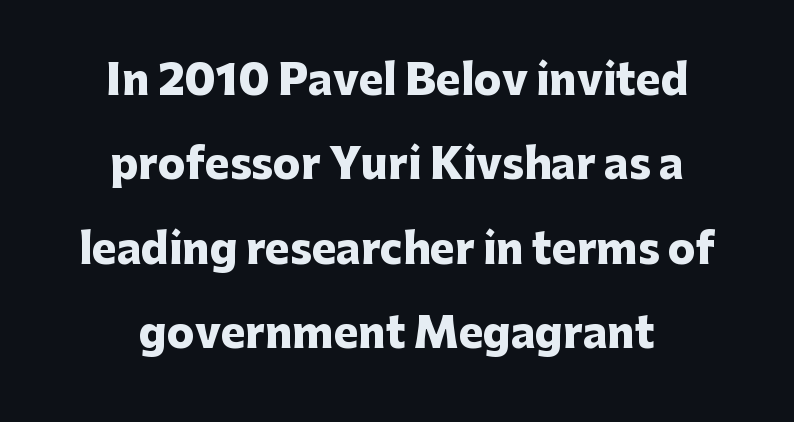
{"serif": "no", "italic": "no", "bold": "yes", "weight": "heavy", "width": "normal", "stroke_contrast": "low", "x_height": "medium", "monospaced": "no", "underline": "no", "align": "center", "line_spacing": "loose", "line_spacing_ratio": 2.06, "letter_spacing": "normal", "letter_spacing_em": 0.0, "glyph_px": 41}
